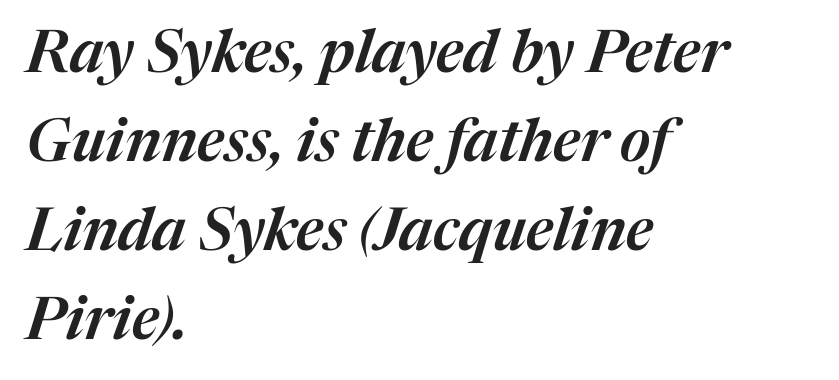
The image shows 59 px text type, italic (leaning right); set left-aligned, normal line spacing (1.51x), normal letter spacing, not underlined; medium stroke contrast and a medium x-height.
